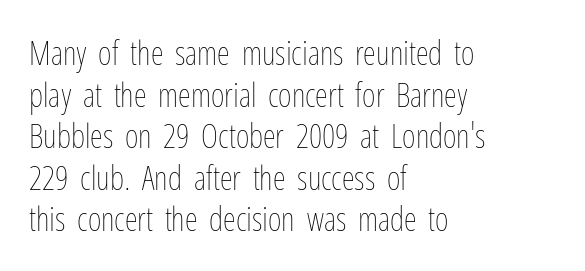
These lines stack with their left ends in a neat column. Tracking value appears to be zero — textbook default spacing. Just letters on the line, the space beneath them empty. Unlike italic type, these characters show no tilt at all.
